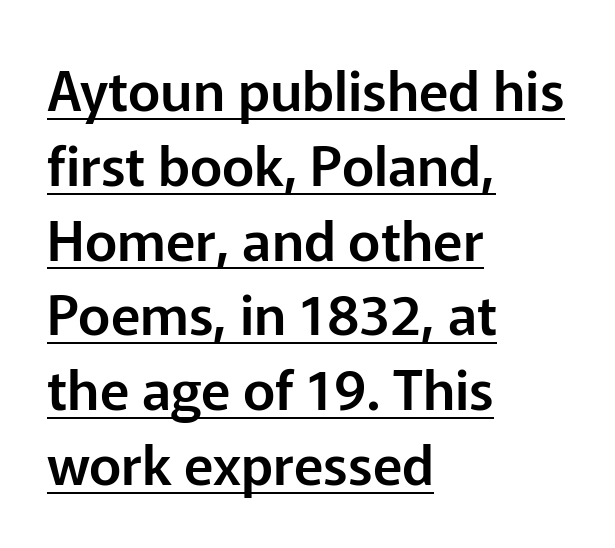
The image shows 55 px sans-serif type, upright; set left-aligned, normal line spacing (1.36x), normal letter spacing, underlined; low stroke contrast and a medium x-height.
